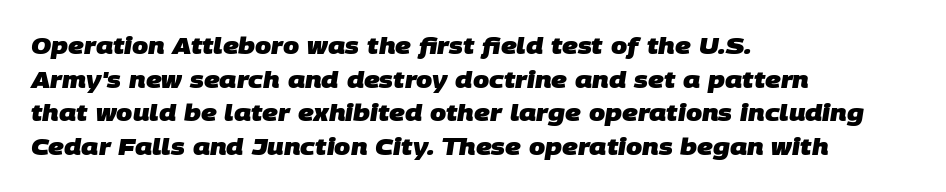
The image shows 23 px bold type; set left-aligned, normal line spacing (1.46x), normal letter spacing, not underlined.
